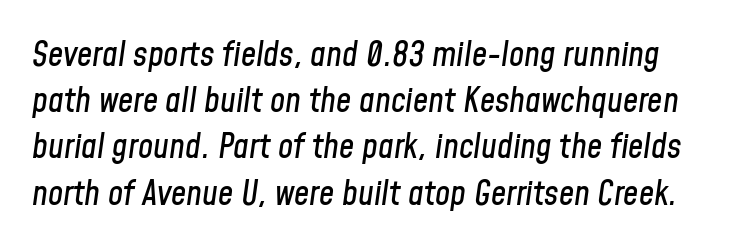
{"italic": "yes", "lean": "right", "slant_degrees": 8, "width": "condensed", "stroke_contrast": "low", "x_height": "medium", "monospaced": "no", "underline": "no", "line_spacing": "normal", "line_spacing_ratio": 1.36, "letter_spacing": "normal", "letter_spacing_em": 0.0, "glyph_px": 34}
